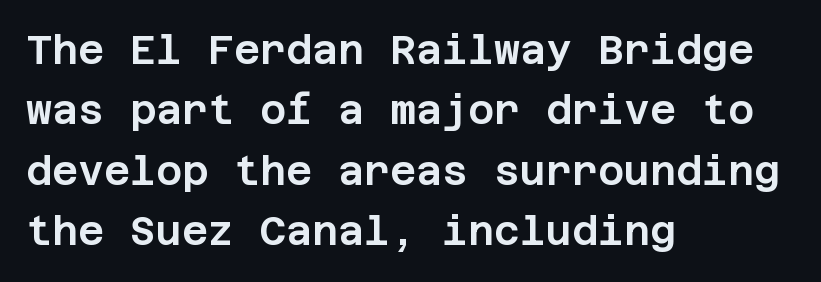
{"serif": "no", "italic": "no", "width": "normal", "stroke_contrast": "low", "x_height": "large", "underline": "no", "align": "left", "line_spacing": "normal", "line_spacing_ratio": 1.51, "letter_spacing": "normal", "letter_spacing_em": 0.0, "glyph_px": 40}
